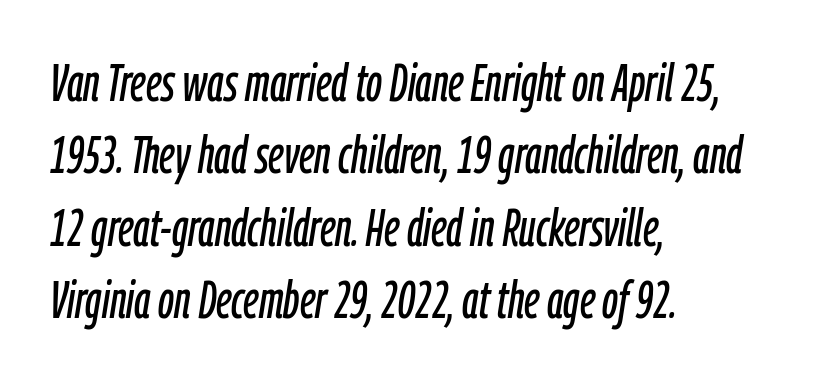
Q: Is the text italic (slanted)? A: Yes, it leans right by about 9 degrees.
Q: Is the text underlined? A: No.
Q: How is the paragraph aligned? A: Left-aligned.
Q: Is the spacing between letters normal or unusually wide? A: Normal.
Q: Is the spacing between lines tight, normal or loose? A: Normal.
Q: Width (condensed, normal, or wide)? A: Condensed.
Q: Stroke contrast? A: Low.
Q: x-height? A: Medium.
Q: Monospaced? A: No.
